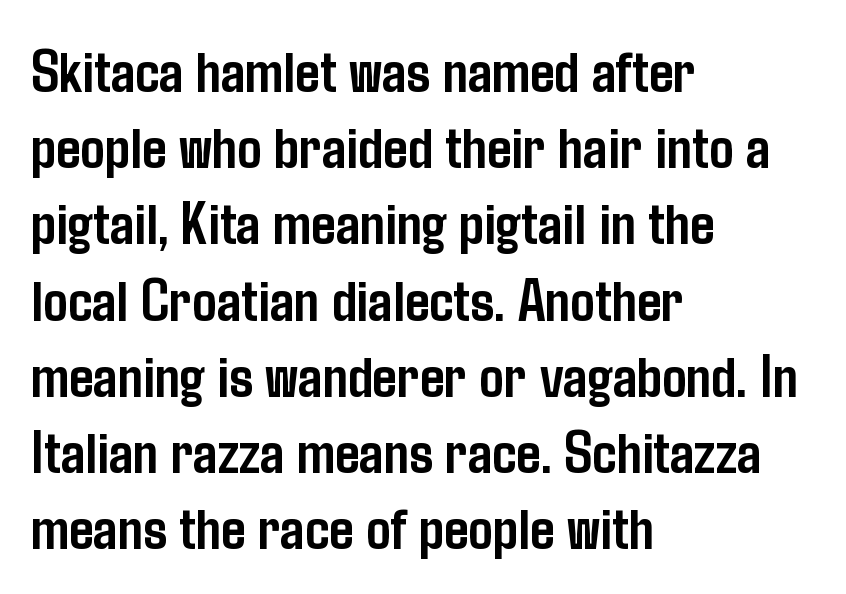
{"serif": "no", "italic": "no", "bold": "yes", "weight": "semibold", "width": "condensed", "stroke_contrast": "low", "x_height": "medium", "monospaced": "no", "underline": "no", "align": "left", "line_spacing": "normal", "line_spacing_ratio": 1.25, "letter_spacing": "normal", "letter_spacing_em": 0.0, "glyph_px": 61}
